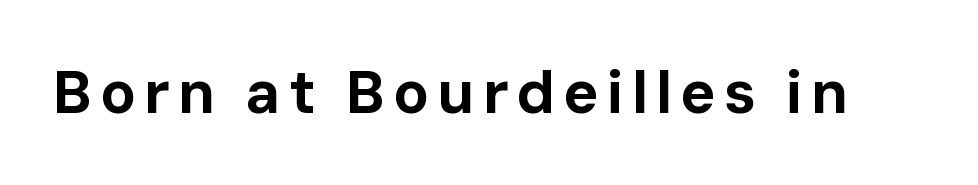
The image shows 60 px bold sans-serif type, upright; set not underlined; low stroke contrast and a medium x-height.
